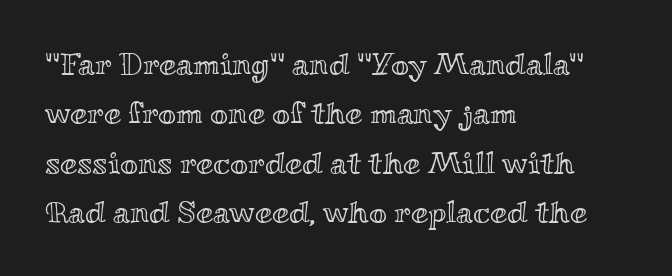
Q: Is the text italic (slanted)? A: No, it is upright.
Q: Is the text underlined? A: No.
Q: How is the paragraph aligned? A: Left-aligned.
Q: Is the spacing between letters normal or unusually wide? A: Normal.
Q: Is the spacing between lines tight, normal or loose? A: Normal.
Q: Width (condensed, normal, or wide)? A: Wide.
Q: x-height? A: Small.
Q: Monospaced? A: No.
